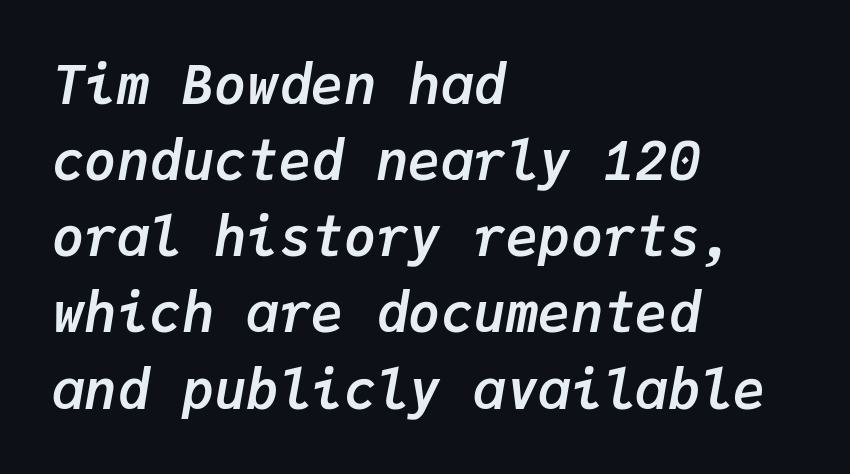
Q: Is the text bold? A: Yes.
Q: Is the text italic (slanted)? A: Yes, it leans right by about 9 degrees.
Q: Is the text underlined? A: No.
Q: How is the paragraph aligned? A: Left-aligned.
Q: Is the spacing between letters normal or unusually wide? A: Normal.
Q: Is the spacing between lines tight, normal or loose? A: Normal.
Q: Width (condensed, normal, or wide)? A: Normal.
Q: Stroke contrast? A: Low.
Q: x-height? A: Medium.
Q: Monospaced? A: Yes.
